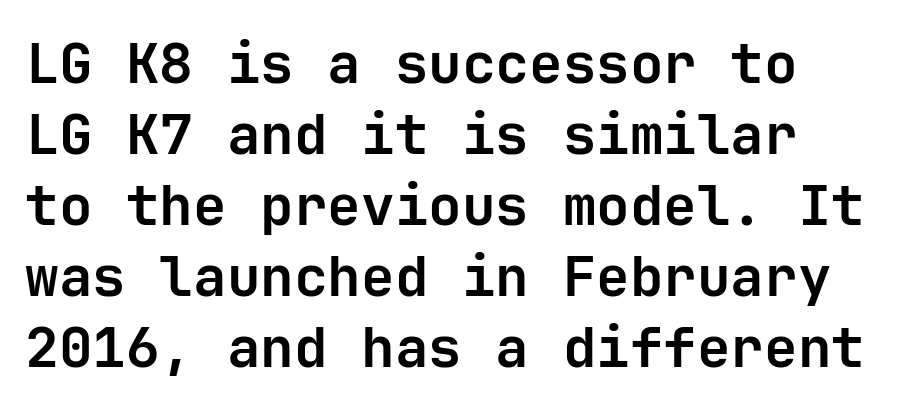
Q: Is the text bold? A: Yes.
Q: Is the text italic (slanted)? A: No, it is upright.
Q: Is the typeface a serif or a sans-serif typeface? A: Sans-serif.
Q: Is the text underlined? A: No.
Q: Is the spacing between letters normal or unusually wide? A: Normal.
Q: Is the spacing between lines tight, normal or loose? A: Normal.
Q: Width (condensed, normal, or wide)? A: Normal.
Q: Stroke contrast? A: Low.
Q: x-height? A: Medium.
Q: Monospaced? A: Yes.
